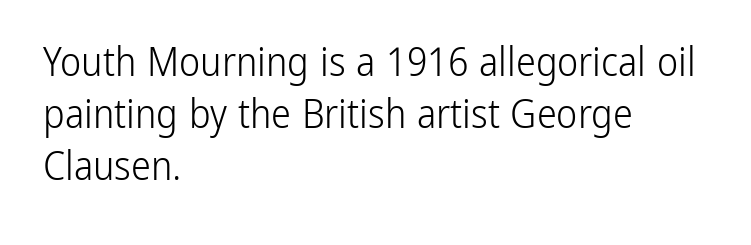
The image shows 40 px light, condensed sans-serif type, upright; set left-aligned, normal line spacing (1.3x), normal letter spacing, not underlined; low stroke contrast and a medium x-height.
